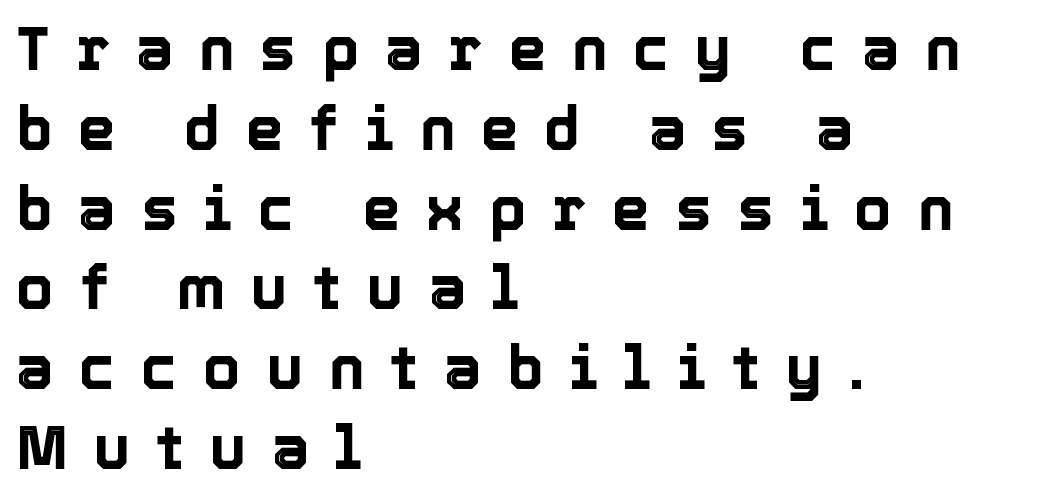
The image shows 60 px text type, upright; set left-aligned, normal line spacing (1.33x), unusually wide letter spacing (+0.43 em), not underlined; a medium x-height.
